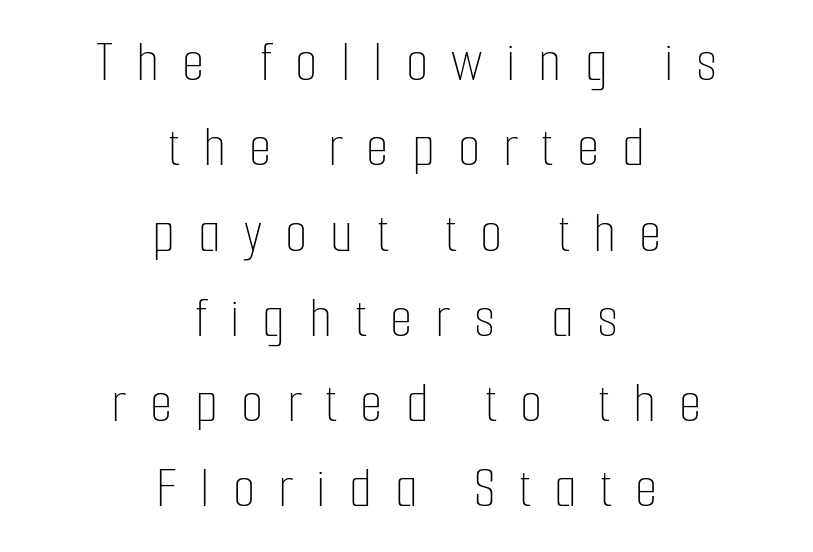
{"italic": "no", "bold": "no", "weight": "thin", "width": "condensed", "stroke_contrast": "low", "x_height": "medium", "monospaced": "no", "underline": "no", "align": "center", "line_spacing": "normal", "line_spacing_ratio": 1.47, "letter_spacing": "wide", "letter_spacing_em": 0.4, "glyph_px": 58}
